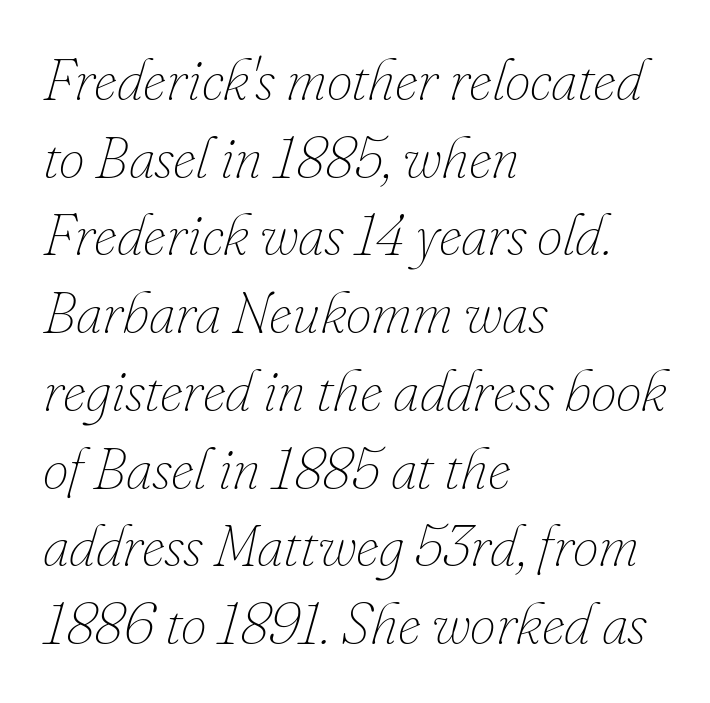
The image shows 58 px thin type, italic (leaning right); set left-aligned, normal line spacing (1.34x), normal letter spacing, not underlined; low stroke contrast and a small x-height.
